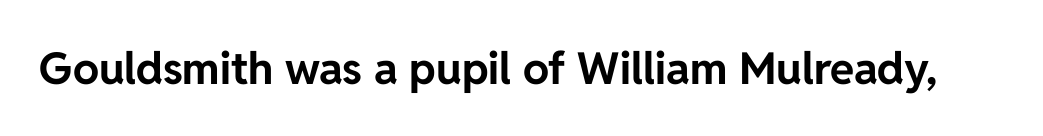
The tracking reads as untouched default to a designer's eye. Only glyphs here, with clear space below each row. The font's upright variant was chosen for this text. Compared with an ordinary text face, these strokes are far heavier — a full bold.
